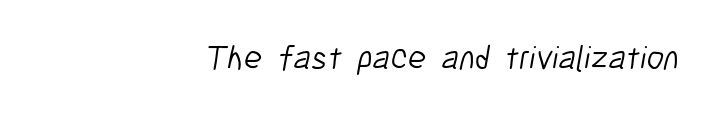
The cut favours lightness, reaching ordinary text weight at its darkest. Is this a fixed-width face? No — the glyphs have proportional, varying widths. Students, note that the glyphs here touch the page at normal intervals. A flush-right, rag-left setting is used for this passage. Rule under the text: the space is simply empty. You can tell from the bare stems that sans-serif type was used.
